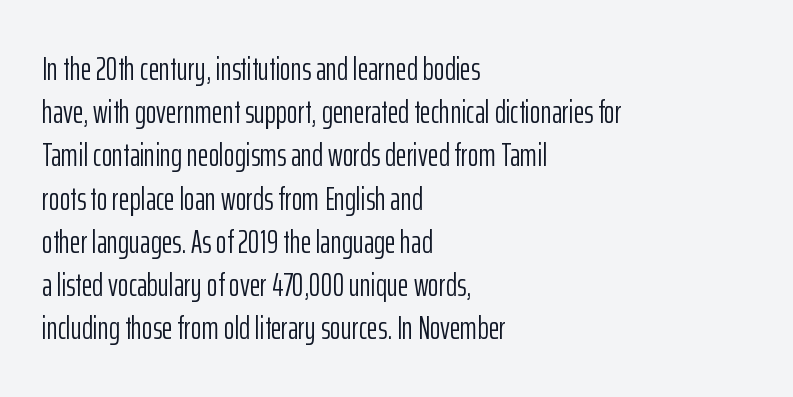
This rendering employs a face without finishing strokes, i.e., a sans-serif. The strip under each line holds only bare page. Where is the straight margin? On the left. Glyph-to-glyph distance matches everyday printed text. Here the designer chose a conventional face with non-uniform glyph widths.
